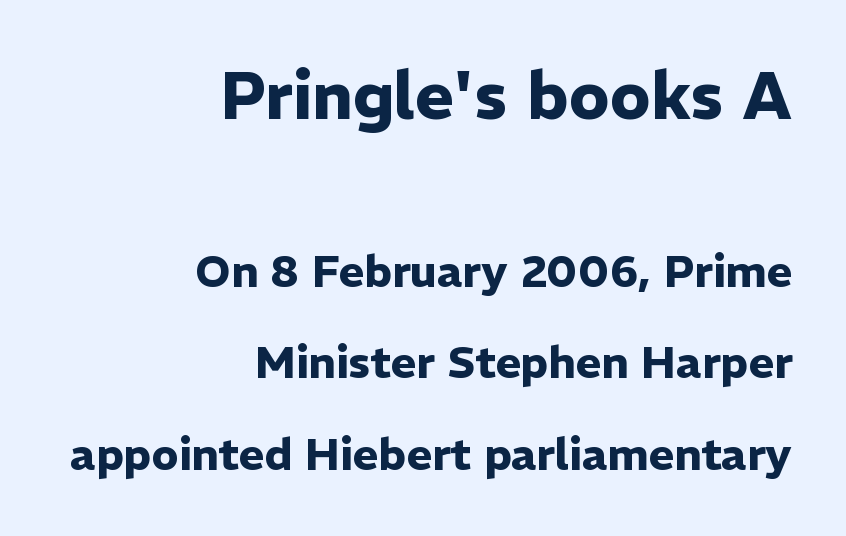
Q: Is the text bold? A: Yes.
Q: Is the text italic (slanted)? A: No, it is upright.
Q: Is the typeface a serif or a sans-serif typeface? A: Sans-serif.
Q: Is the text underlined? A: No.
Q: How is the paragraph aligned? A: Right-aligned.
Q: Is the spacing between letters normal or unusually wide? A: Normal.
Q: Is the spacing between lines tight, normal or loose? A: Loose.
Q: Which block of text is set in a larger size, the first (top) or the second (bottom)? A: The first (top) one.
Q: Width (condensed, normal, or wide)? A: Normal.
Q: Stroke contrast? A: Low.
Q: x-height? A: Medium.
Q: Monospaced? A: No.
